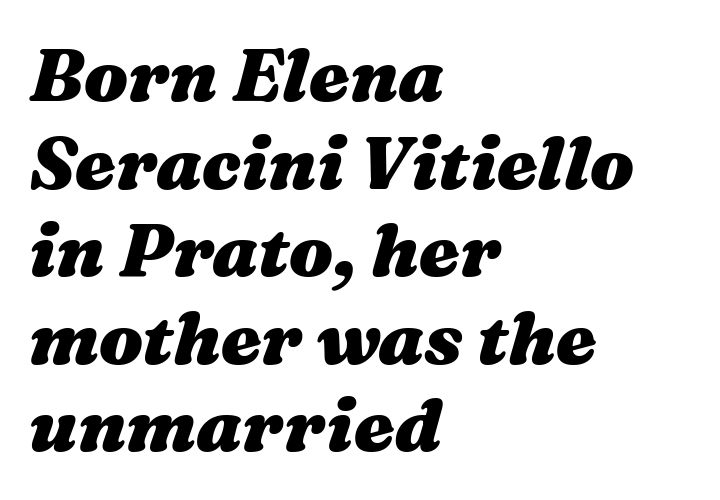
Q: Is the text bold? A: Yes.
Q: Is the text italic (slanted)? A: Yes, it leans right by about 16 degrees.
Q: Is the text underlined? A: No.
Q: How is the paragraph aligned? A: Left-aligned.
Q: Is the spacing between letters normal or unusually wide? A: Normal.
Q: Width (condensed, normal, or wide)? A: Wide.
Q: Stroke contrast? A: Medium.
Q: x-height? A: Medium.
Q: Monospaced? A: No.
